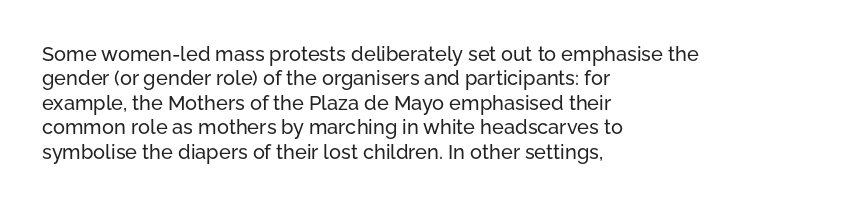
Look at the tracking — it's just the regular setting, nothing added. Horizontal alignment here is leftward, the default for most running prose. Clear beneath every line of the passage. Unlike italic type, these characters show no tilt at all.
